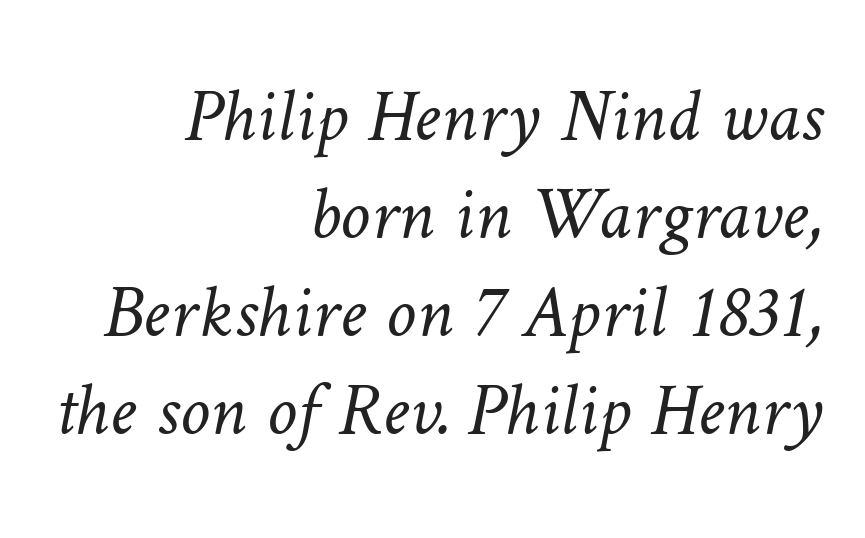
Q: Is the text bold? A: No.
Q: Is the text underlined? A: No.
Q: How is the paragraph aligned? A: Right-aligned.
Q: Is the spacing between letters normal or unusually wide? A: Normal.
Q: Is the spacing between lines tight, normal or loose? A: Normal.
Q: Width (condensed, normal, or wide)? A: Normal.
Q: Stroke contrast? A: Low.
Q: x-height? A: Medium.
Q: Monospaced? A: No.
